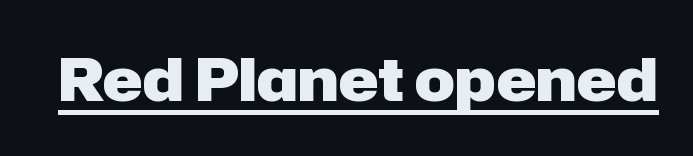
This is the regular roman posture of the typeface. In terms of letterspacing, this is plain default setting. Here the designer chose a conventional face with non-uniform glyph widths. Underlining? Definitely there. Does the type have serifs? No, each stem ends abruptly.
